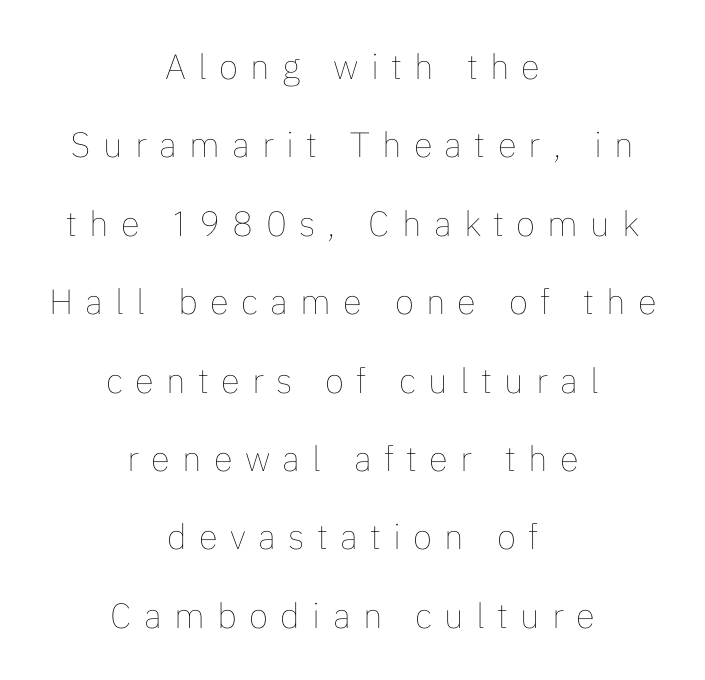
{"italic": "no", "bold": "no", "weight": "thin", "width": "normal", "stroke_contrast": "low", "x_height": "medium", "monospaced": "no", "underline": "no", "align": "center", "line_spacing": "loose", "line_spacing_ratio": 2.24, "letter_spacing": "wide", "letter_spacing_em": 0.35, "glyph_px": 35}
